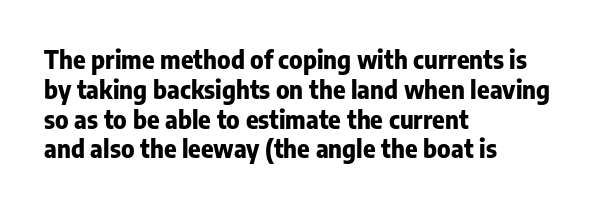
Q: Is the text bold? A: Yes.
Q: Is the text italic (slanted)? A: No, it is upright.
Q: Is the text underlined? A: No.
Q: How is the paragraph aligned? A: Left-aligned.
Q: Is the spacing between letters normal or unusually wide? A: Normal.
